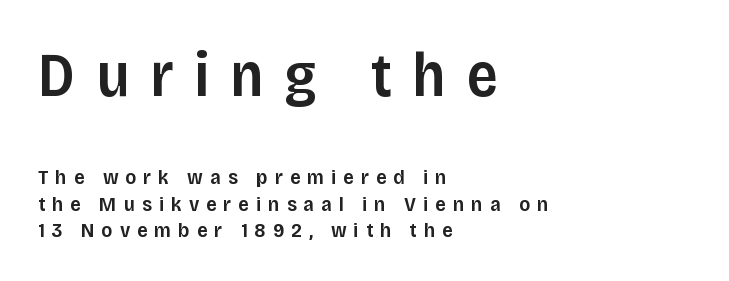
The image shows 62 px semibold sans-serif type, upright; set left-aligned, line spacing 1.24x, unusually wide letter spacing (+0.33 em), not underlined; the first (top) block is 2.95x larger; low stroke contrast and a large x-height.
